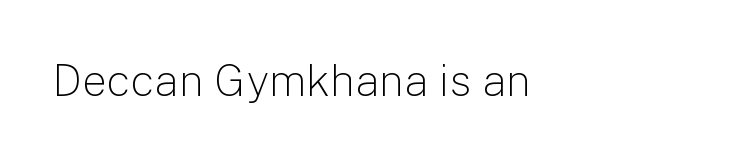
The passage shown is typed in a proportional face where columns would drift. In terms of letterform style, serifs are entirely absent. Decoration check: the copy has no underline. This is not heavy type; no bold has been used.
